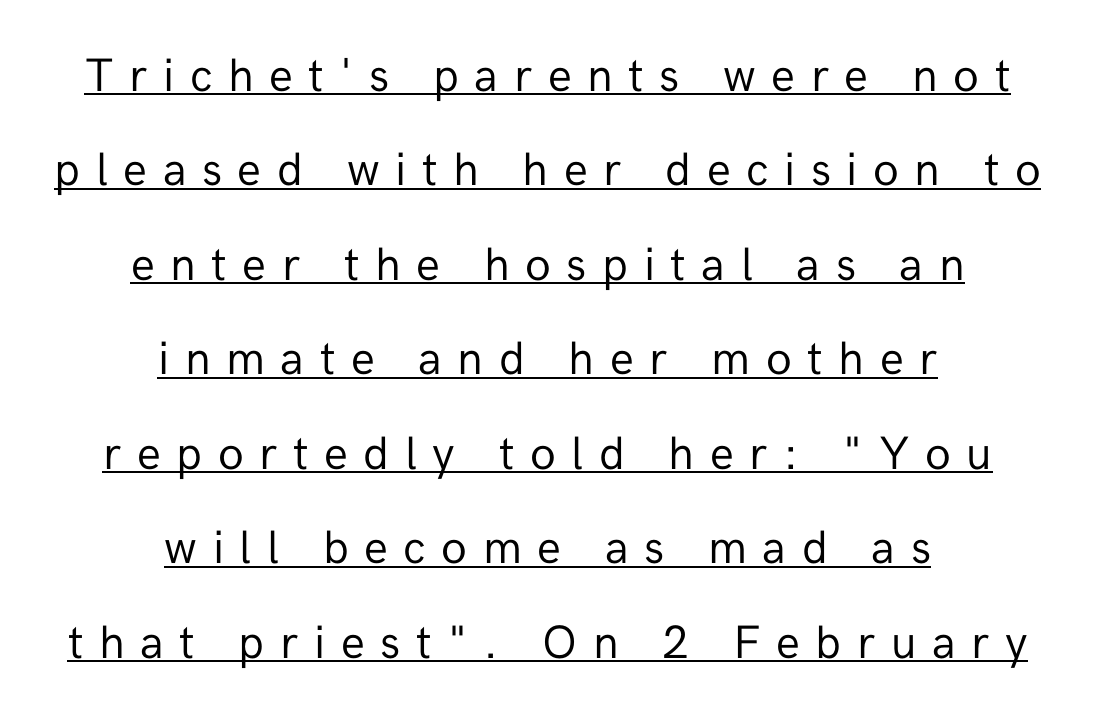
Q: Is the text bold? A: No.
Q: Is the text italic (slanted)? A: No, it is upright.
Q: Is the typeface a serif or a sans-serif typeface? A: Sans-serif.
Q: Is the text underlined? A: Yes.
Q: How is the paragraph aligned? A: Centered.
Q: Is the spacing between letters normal or unusually wide? A: Unusually wide.
Q: Is the spacing between lines tight, normal or loose? A: Loose.
Q: Width (condensed, normal, or wide)? A: Normal.
Q: Stroke contrast? A: Low.
Q: x-height? A: Medium.
Q: Monospaced? A: No.
